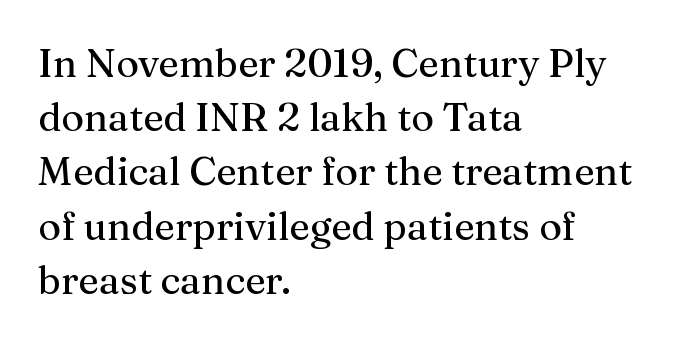
The image shows 39 px serif type, upright; set left-aligned, normal line spacing (1.39x), normal letter spacing, not underlined; medium stroke contrast and a medium x-height.
